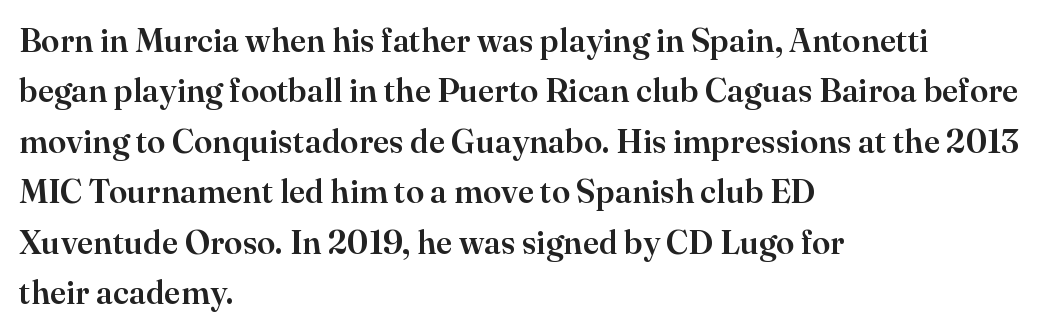
{"serif": "yes", "italic": "no", "width": "normal", "stroke_contrast": "high", "x_height": "small", "monospaced": "no", "underline": "no", "align": "left", "line_spacing": "normal", "line_spacing_ratio": 1.53, "letter_spacing": "normal", "letter_spacing_em": 0.0, "glyph_px": 33}
